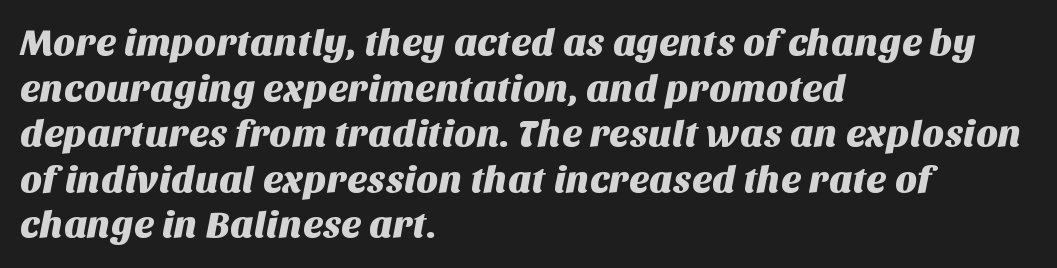
Q: Is the typeface a serif or a sans-serif typeface? A: Sans-serif.
Q: Is the text underlined? A: No.
Q: How is the paragraph aligned? A: Left-aligned.
Q: Is the spacing between letters normal or unusually wide? A: Normal.
Q: Width (condensed, normal, or wide)? A: Normal.
Q: Stroke contrast? A: Medium.
Q: x-height? A: Large.
Q: Monospaced? A: No.
